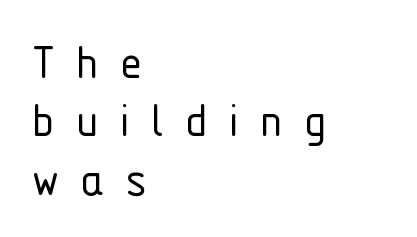
The string is rendered with underlining switched off. Letterform terminals end flat and unadorned throughout the passage. These lines are rendered in a variable-pitch font. The designer dialed line spacing down below the default. Substantial extra tracking has been applied to these lines.
